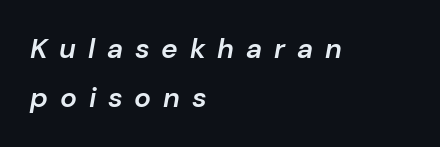
{"italic": "yes", "lean": "right", "slant_degrees": 10, "bold": "semi", "weight": "semibold", "width": "normal", "stroke_contrast": "low", "x_height": "medium", "monospaced": "no", "underline": "no", "align": "left", "line_spacing_ratio": 1.76, "letter_spacing": "wide", "letter_spacing_em": 0.42, "glyph_px": 28}
